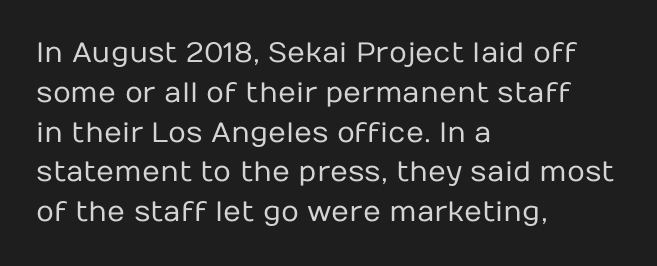
Q: Is the text bold? A: No.
Q: Is the text italic (slanted)? A: No, it is upright.
Q: Is the typeface a serif or a sans-serif typeface? A: Sans-serif.
Q: Is the text underlined? A: No.
Q: How is the paragraph aligned? A: Left-aligned.
Q: Is the spacing between letters normal or unusually wide? A: Normal.
Q: Is the spacing between lines tight, normal or loose? A: Normal.
Q: Width (condensed, normal, or wide)? A: Normal.
Q: Stroke contrast? A: Low.
Q: x-height? A: Medium.
Q: Monospaced? A: No.
